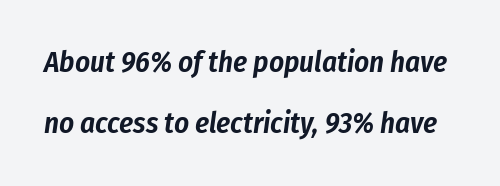
Proportional: the letters do not fall into vertical columns. Decoration check: the copy has no underline. Observe the ordinary spacing: letters are neighbours, not strangers. You could fit nearly another row in the gap between these rows. Italic? Definitely — the glyphs are oblique.
